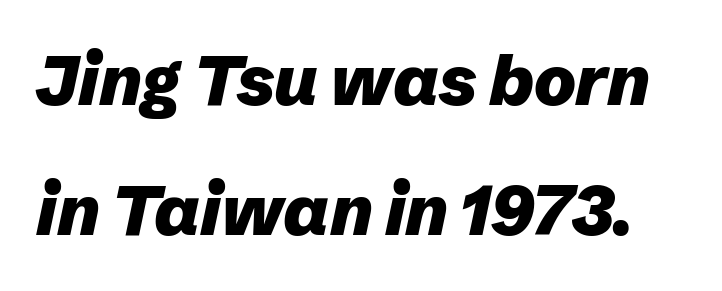
{"italic": "yes", "lean": "right", "slant_degrees": 12, "bold": "yes", "weight": "heavy", "width": "normal", "stroke_contrast": "low", "x_height": "medium", "monospaced": "no", "underline": "no", "line_spacing_ratio": 1.86, "letter_spacing": "normal", "letter_spacing_em": 0.0, "glyph_px": 70}
